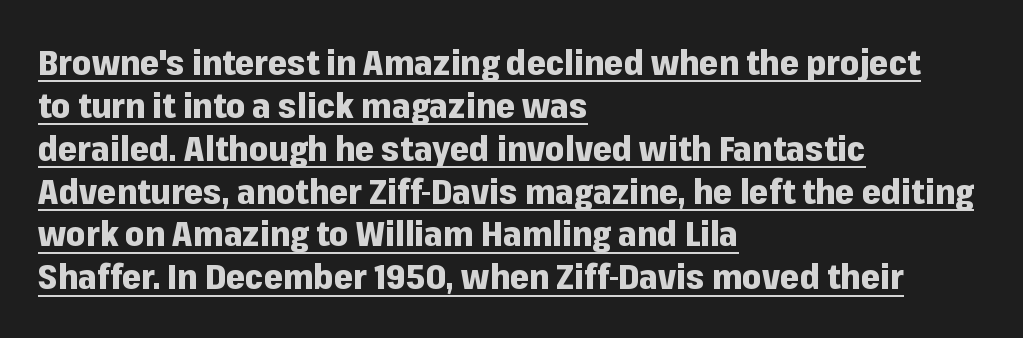
The image shows 34 px heavy sans-serif type, upright; set left-aligned, normal line spacing (1.26x), normal letter spacing, underlined; low stroke contrast and a medium x-height.
